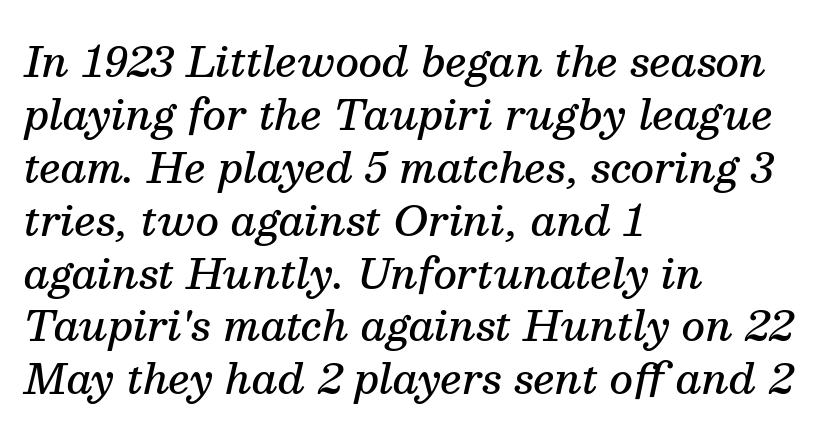
The image shows 41 px semibold serif type, italic (leaning right); set left-aligned, normal line spacing (1.29x), normal letter spacing, not underlined; medium stroke contrast and a medium x-height.
